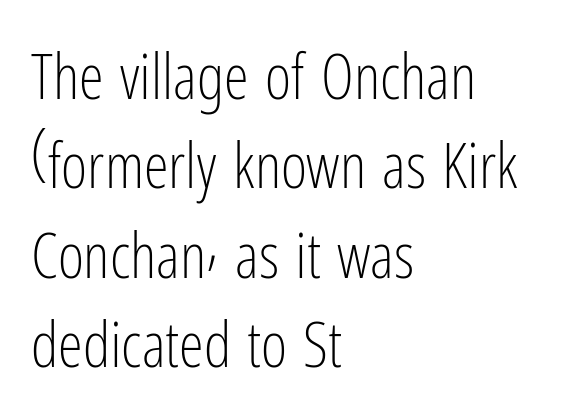
The image shows 63 px light, condensed sans-serif type, upright; set left-aligned, normal line spacing (1.42x), normal letter spacing, not underlined; low stroke contrast and a medium x-height.
